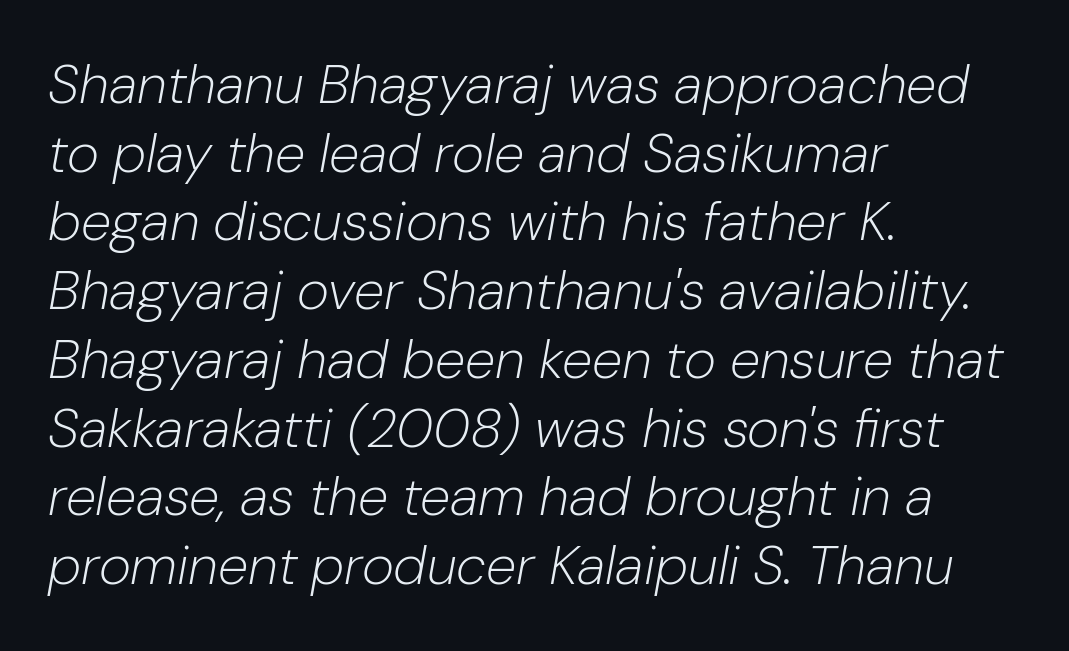
{"italic": "yes", "lean": "right", "slant_degrees": 10, "bold": "no", "weight": "light", "width": "normal", "stroke_contrast": "low", "x_height": "medium", "monospaced": "no", "underline": "no", "align": "left", "line_spacing": "normal", "line_spacing_ratio": 1.25, "letter_spacing": "normal", "letter_spacing_em": 0.0, "glyph_px": 55}
